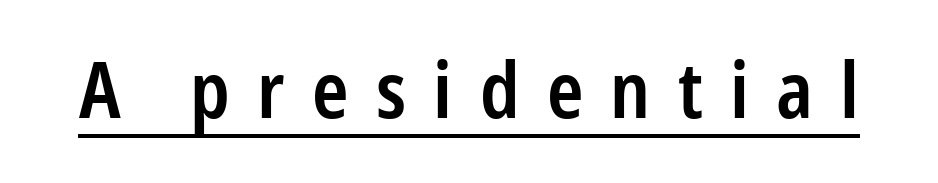
Q: Is the text bold? A: Semi-bold.
Q: Is the text italic (slanted)? A: No, it is upright.
Q: Is the typeface a serif or a sans-serif typeface? A: Sans-serif.
Q: Is the text underlined? A: Yes.
Q: Is the spacing between letters normal or unusually wide? A: Unusually wide.
Q: Width (condensed, normal, or wide)? A: Condensed.
Q: Stroke contrast? A: Low.
Q: x-height? A: Medium.
Q: Monospaced? A: No.
